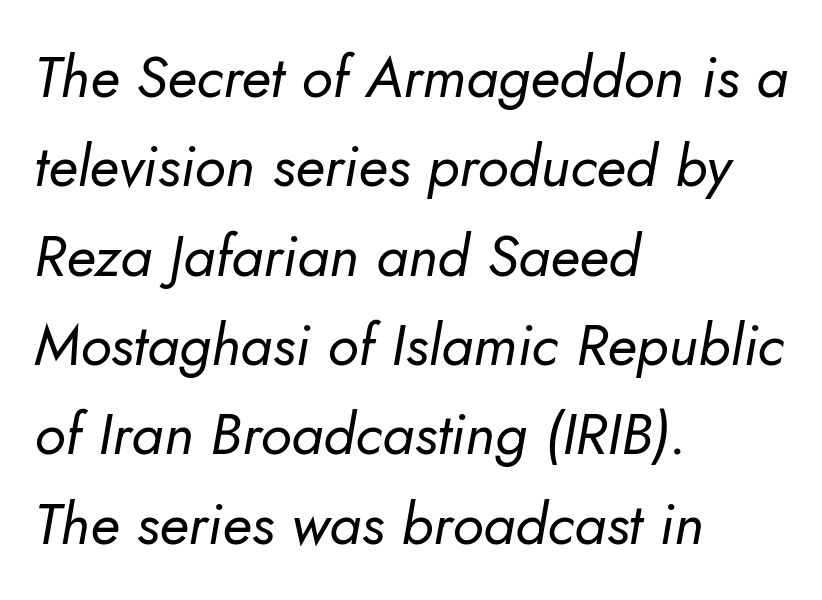
Q: Is the text bold? A: No.
Q: Is the text italic (slanted)? A: Yes, it leans right by about 5 degrees.
Q: Is the text underlined? A: No.
Q: How is the paragraph aligned? A: Left-aligned.
Q: Is the spacing between letters normal or unusually wide? A: Normal.
Q: Is the spacing between lines tight, normal or loose? A: Normal.
Q: Width (condensed, normal, or wide)? A: Normal.
Q: Stroke contrast? A: Low.
Q: x-height? A: Small.
Q: Monospaced? A: No.
